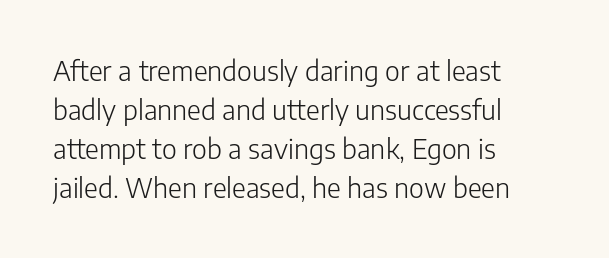
{"italic": "no", "bold": "no", "underline": "no", "align": "left", "line_spacing": "normal", "line_spacing_ratio": 1.45, "letter_spacing": "normal", "letter_spacing_em": 0.0, "glyph_px": 27}
